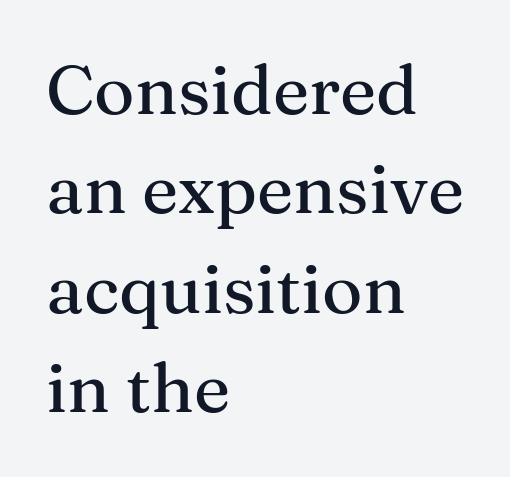
Q: Is the text italic (slanted)? A: No, it is upright.
Q: Is the typeface a serif or a sans-serif typeface? A: Serif.
Q: Is the text underlined? A: No.
Q: How is the paragraph aligned? A: Left-aligned.
Q: Is the spacing between letters normal or unusually wide? A: Normal.
Q: Is the spacing between lines tight, normal or loose? A: Normal.
Q: Width (condensed, normal, or wide)? A: Normal.
Q: Stroke contrast? A: Medium.
Q: x-height? A: Medium.
Q: Monospaced? A: No.
